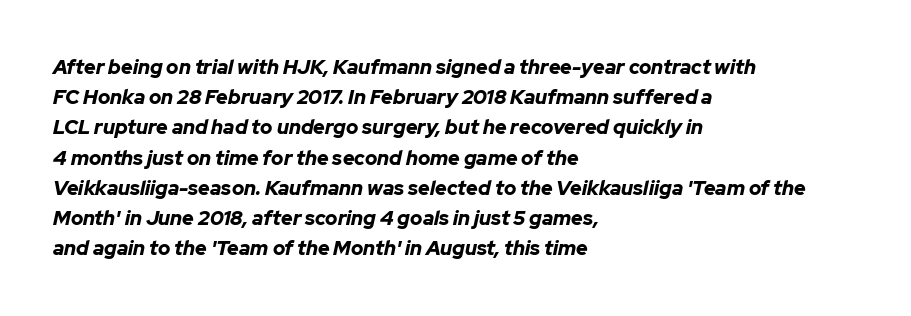
{"italic": "yes", "lean": "right", "slant_degrees": 12, "bold": "yes", "underline": "no", "align": "left", "line_spacing": "normal", "line_spacing_ratio": 1.51, "letter_spacing": "normal", "letter_spacing_em": 0.0, "glyph_px": 20}
